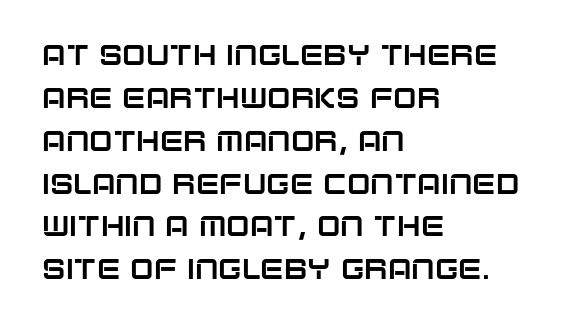
{"serif": "no", "italic": "no", "width": "normal", "stroke_contrast": "low", "x_height": "large", "monospaced": "no", "underline": "no", "align": "left", "line_spacing": "normal", "line_spacing_ratio": 1.53, "letter_spacing": "normal", "letter_spacing_em": 0.0, "glyph_px": 28}
